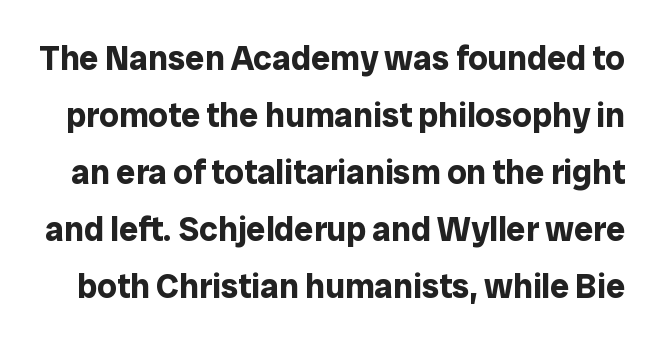
The image shows 34 px bold sans-serif type, upright; set normal line spacing (1.68x), normal letter spacing, not underlined; low stroke contrast and a medium x-height.
